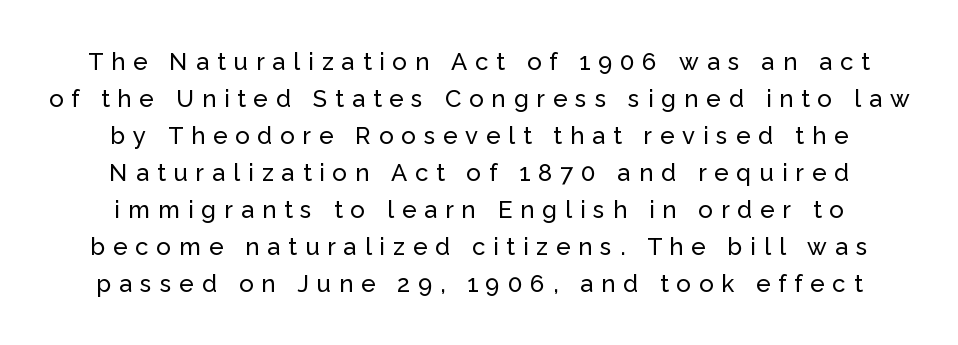
Words float on clear page, feet unadorned. Characters follow at a spacing far wider than the type designer built in. No italicization has been applied; the sample stays upright. Baseline-to-baseline distance is the conventional proportion of letter height.
